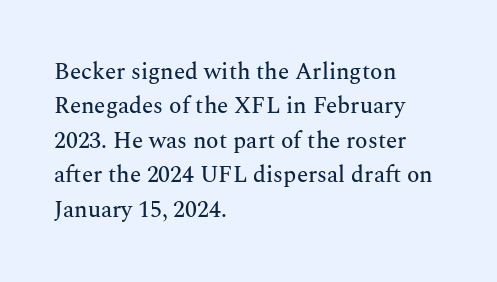
{"italic": "no", "underline": "no", "align": "left", "line_spacing": "normal", "line_spacing_ratio": 1.5, "letter_spacing": "normal", "letter_spacing_em": 0.0, "glyph_px": 23}
